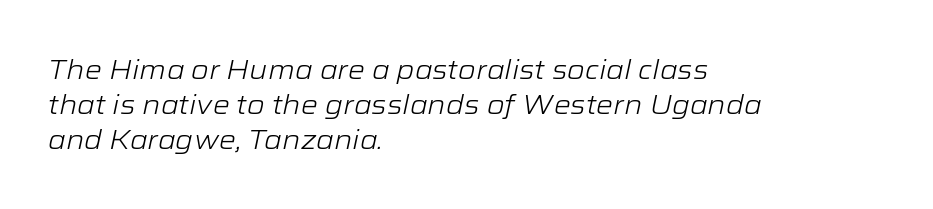
Q: Is the text bold? A: No.
Q: Is the text italic (slanted)? A: Yes, it leans right by about 12 degrees.
Q: Is the text underlined? A: No.
Q: How is the paragraph aligned? A: Left-aligned.
Q: Is the spacing between letters normal or unusually wide? A: Normal.
Q: Is the spacing between lines tight, normal or loose? A: Normal.
